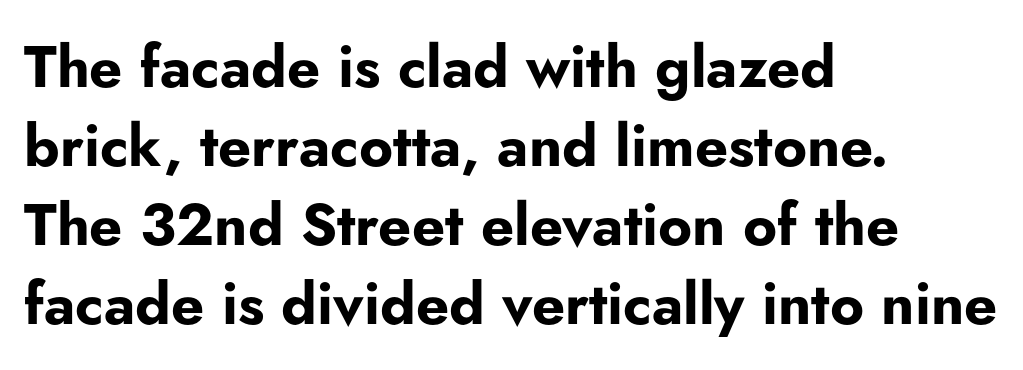
Q: Is the text bold? A: Yes.
Q: Is the text italic (slanted)? A: No, it is upright.
Q: Is the typeface a serif or a sans-serif typeface? A: Sans-serif.
Q: Is the text underlined? A: No.
Q: How is the paragraph aligned? A: Left-aligned.
Q: Is the spacing between letters normal or unusually wide? A: Normal.
Q: Is the spacing between lines tight, normal or loose? A: Normal.
Q: Width (condensed, normal, or wide)? A: Normal.
Q: Stroke contrast? A: Low.
Q: x-height? A: Small.
Q: Monospaced? A: No.
